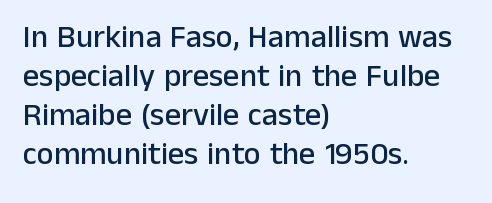
The image shows 32 px sans-serif type, upright; set left-aligned, line spacing 1.22x, normal letter spacing, not underlined; low stroke contrast and a medium x-height.
